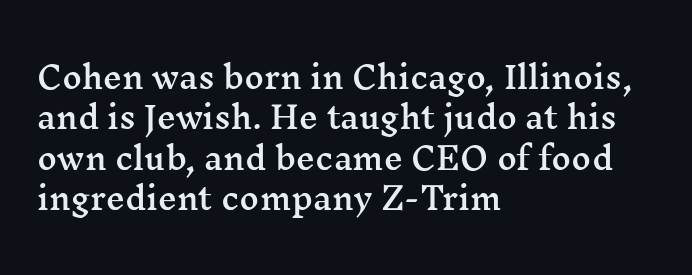
Q: Is the text italic (slanted)? A: No, it is upright.
Q: Is the typeface a serif or a sans-serif typeface? A: Serif.
Q: Is the text underlined? A: No.
Q: How is the paragraph aligned? A: Left-aligned.
Q: Is the spacing between letters normal or unusually wide? A: Normal.
Q: Is the spacing between lines tight, normal or loose? A: Normal.
Q: Width (condensed, normal, or wide)? A: Wide.
Q: Stroke contrast? A: Medium.
Q: x-height? A: Medium.
Q: Monospaced? A: No.
